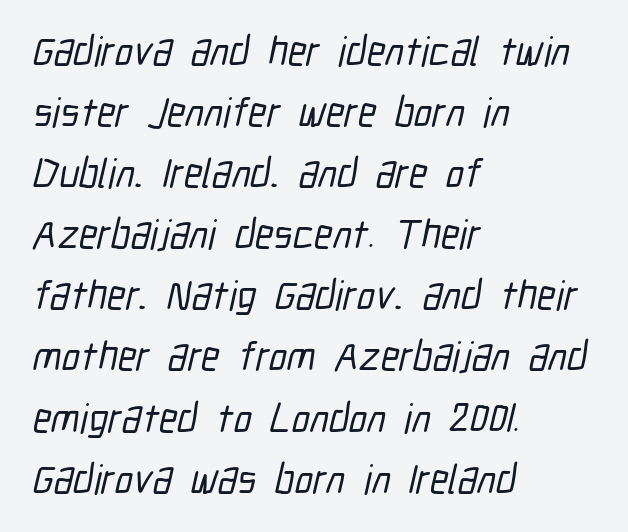
The rendering uses natural spacing where letterforms have individual widths. Stroke terminals: plain, sans-serif. The tracking reads as untouched default to a designer's eye. No word sits above an underline. This sample is left-justified, so line endings fall wherever the words run out. Vertically, the passage feels balanced, rows spaced as you'd expect.
